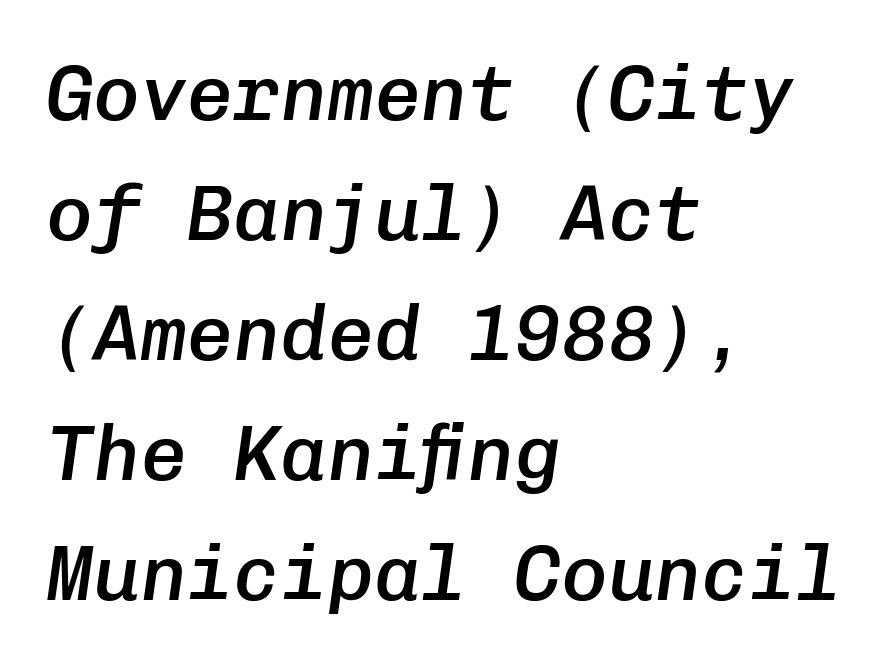
The image shows 78 px semibold type, italic (leaning right), monospaced; set left-aligned, normal line spacing (1.54x), normal letter spacing, not underlined; low stroke contrast and a medium x-height.
